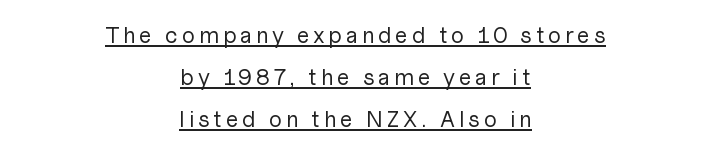
{"italic": "no", "bold": "no", "underline": "yes", "align": "center", "line_spacing_ratio": 1.83, "glyph_px": 23}
